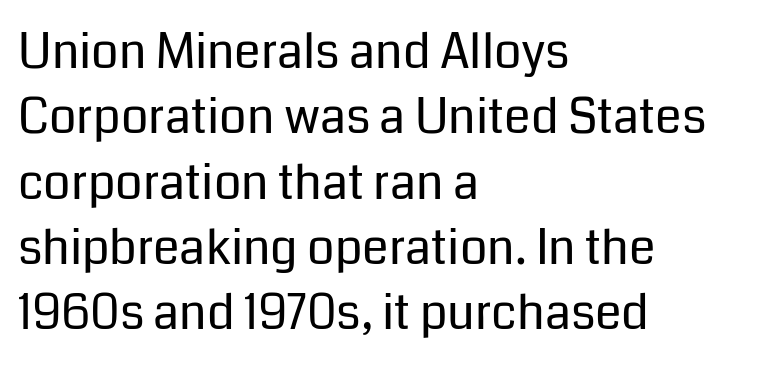
The image shows 48 px regular-weight sans-serif type, upright; set left-aligned, normal line spacing (1.36x), normal letter spacing, not underlined; low stroke contrast and a medium x-height.
